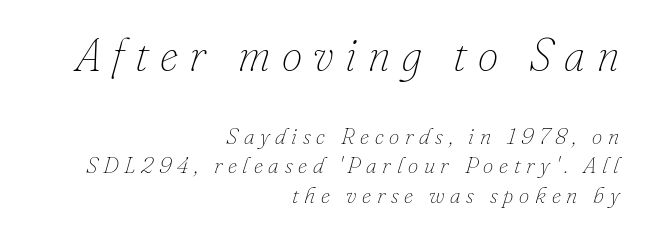
The line-height multiplier appears to be the usual default. Does the lettering tilt? It does — this is italic. Does extra space separate the letters? Yes, quite a lot of it. The string is rendered with underlining switched off. Note the varied advance widths — an 'i' is clearly narrower than an 'm'. One-word summary of the alignment: right.
